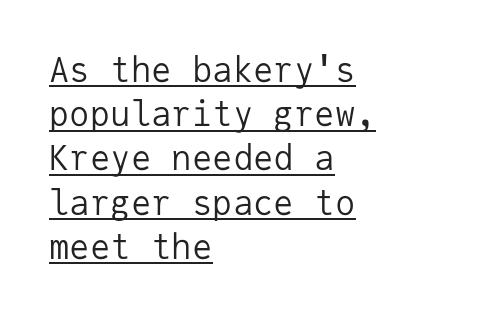
Short and long lines alike share a common starting point at left. The characters display no serif detailing; their extremities are plain. You could count columns in this text — the font is strictly monospaced. Posture: straight, roman, zero tilt. Tracking here is standard; glyphs follow each other at the usual distance. A quiet, ordinary-to-light weight characterises the typeface.
